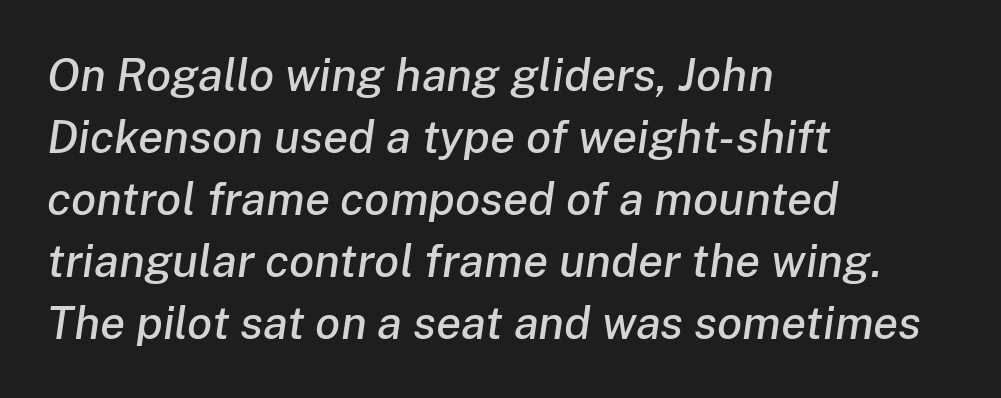
Q: Is the text italic (slanted)? A: Yes, it leans right by about 8 degrees.
Q: Is the text underlined? A: No.
Q: How is the paragraph aligned? A: Left-aligned.
Q: Is the spacing between letters normal or unusually wide? A: Normal.
Q: Is the spacing between lines tight, normal or loose? A: Normal.
Q: Width (condensed, normal, or wide)? A: Normal.
Q: Stroke contrast? A: Low.
Q: x-height? A: Medium.
Q: Monospaced? A: No.
